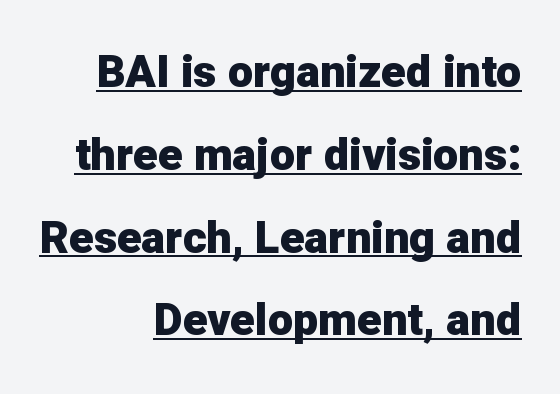
The image shows 45 px heavy sans-serif type, upright; set right-aligned, line spacing 1.84x, normal letter spacing, underlined; low stroke contrast and a medium x-height.
